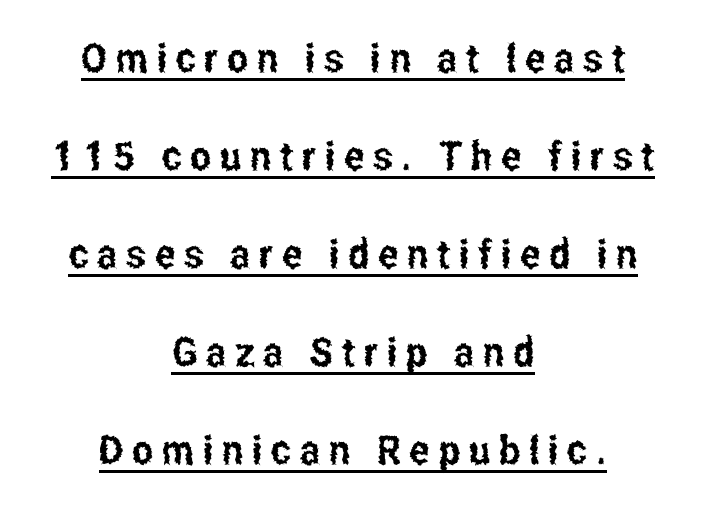
The rendered words wear a rule along their underside. Between one letter and the next there's a generous, obvious gap. These lines are composed in type without serifs. Every character sits straight up, as roman type does. Which margin do the lines hug? Neither — every line sits in the middle. A typesetter would call this proportional, since set widths differ per character.
